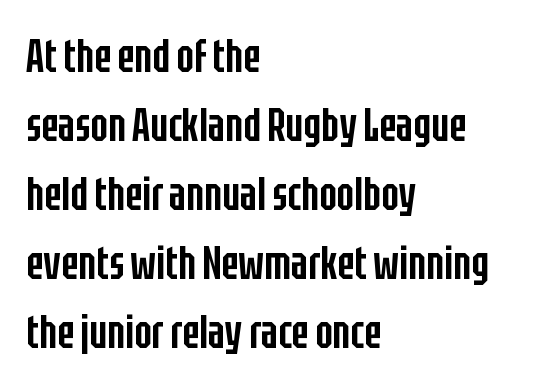
The image shows 46 px semibold, condensed sans-serif type, upright; set left-aligned, normal line spacing (1.5x), normal letter spacing, not underlined; low stroke contrast and a large x-height.
